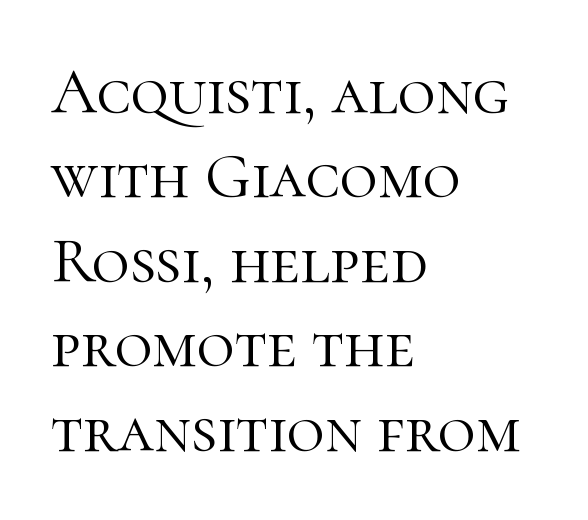
{"serif": "yes", "italic": "no", "bold": "no", "weight": "light", "width": "normal", "stroke_contrast": "high", "x_height": "medium", "monospaced": "no", "underline": "no", "align": "left", "line_spacing": "normal", "line_spacing_ratio": 1.3, "letter_spacing": "normal", "letter_spacing_em": 0.0, "glyph_px": 65}
